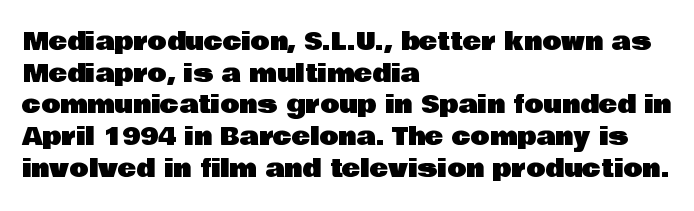
The rows are spaced the way most documents space them. No extra tracking has been applied to these lines. Which margin do the lines hug? The left one — the right edge is uneven. The gap between lines stays unmarked. If you drew a line through each stem, it would be perfectly vertical.
